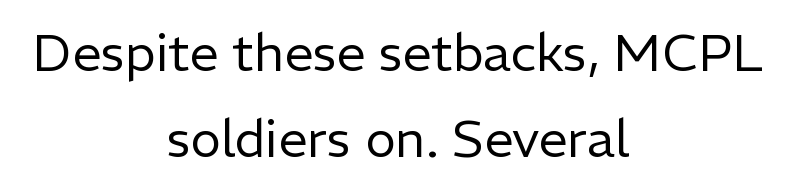
Q: Is the text bold? A: No.
Q: Is the text italic (slanted)? A: No, it is upright.
Q: Is the typeface a serif or a sans-serif typeface? A: Sans-serif.
Q: Is the text underlined? A: No.
Q: How is the paragraph aligned? A: Centered.
Q: Is the spacing between letters normal or unusually wide? A: Normal.
Q: Is the spacing between lines tight, normal or loose? A: Normal.
Q: Width (condensed, normal, or wide)? A: Normal.
Q: Stroke contrast? A: Low.
Q: x-height? A: Medium.
Q: Monospaced? A: No.
